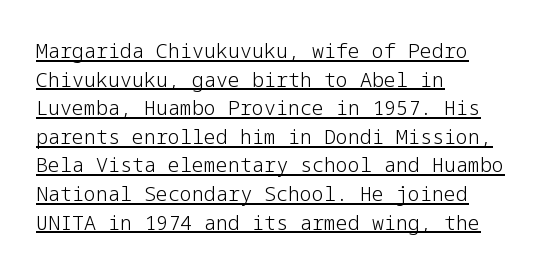
Q: Is the text bold? A: No.
Q: Is the text italic (slanted)? A: No, it is upright.
Q: Is the text underlined? A: Yes.
Q: How is the paragraph aligned? A: Left-aligned.
Q: Is the spacing between letters normal or unusually wide? A: Normal.
Q: Is the spacing between lines tight, normal or loose? A: Normal.
